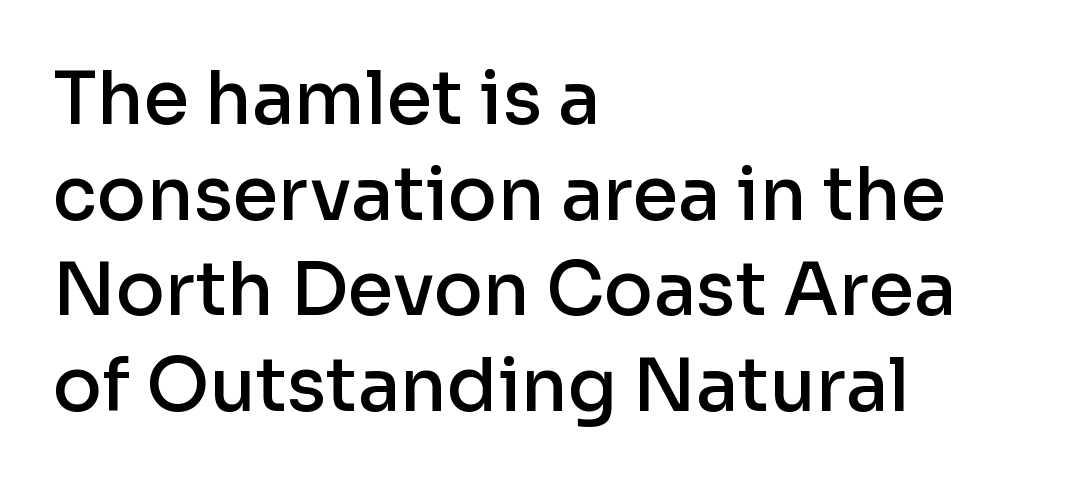
Q: Is the text bold? A: Semi-bold.
Q: Is the text italic (slanted)? A: No, it is upright.
Q: Is the typeface a serif or a sans-serif typeface? A: Sans-serif.
Q: Is the text underlined? A: No.
Q: How is the paragraph aligned? A: Left-aligned.
Q: Is the spacing between letters normal or unusually wide? A: Normal.
Q: Is the spacing between lines tight, normal or loose? A: Normal.
Q: Width (condensed, normal, or wide)? A: Normal.
Q: Stroke contrast? A: Low.
Q: x-height? A: Medium.
Q: Monospaced? A: No.
